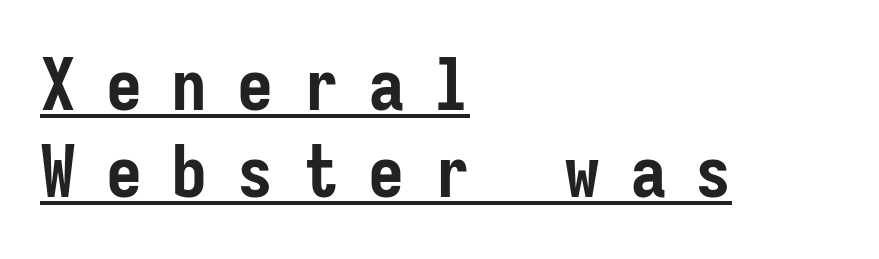
{"serif": "no", "italic": "no", "bold": "yes", "weight": "semibold", "width": "condensed", "stroke_contrast": "low", "x_height": "medium", "monospaced": "yes", "underline": "yes", "align": "left", "line_spacing_ratio": 1.21, "letter_spacing": "wide", "letter_spacing_em": 0.41, "glyph_px": 72}
